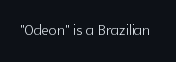
Q: Is the text bold? A: No.
Q: Is the text italic (slanted)? A: No, it is upright.
Q: Is the text underlined? A: No.
Q: Is the spacing between letters normal or unusually wide? A: Normal.
